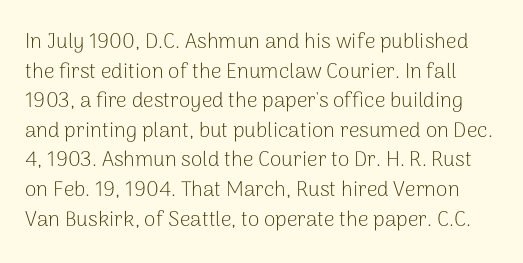
{"italic": "no", "bold": "no", "underline": "no", "line_spacing": "normal", "line_spacing_ratio": 1.41, "letter_spacing": "normal", "letter_spacing_em": 0.0, "glyph_px": 21}
